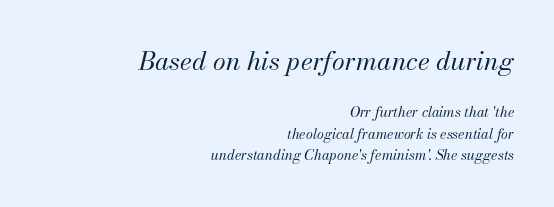
Q: Is the text bold? A: No.
Q: Is the text italic (slanted)? A: Yes, it leans right by about 13 degrees.
Q: Is the text underlined? A: No.
Q: How is the paragraph aligned? A: Right-aligned.
Q: Is the spacing between letters normal or unusually wide? A: Normal.
Q: Is the spacing between lines tight, normal or loose? A: Normal.
Q: Which block of text is set in a larger size, the first (top) or the second (bottom)? A: The first (top) one.
